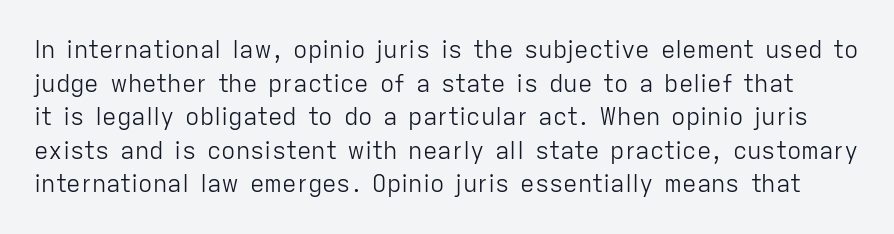
Q: Is the text bold? A: No.
Q: Is the text italic (slanted)? A: No, it is upright.
Q: Is the text underlined? A: No.
Q: Is the spacing between letters normal or unusually wide? A: Normal.
Q: Is the spacing between lines tight, normal or loose? A: Normal.
